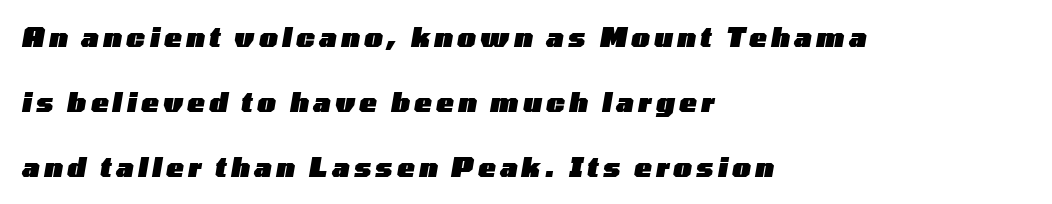
The image shows 26 px bold type, italic (leaning right); set left-aligned, loose line spacing (2.5x), not underlined.
